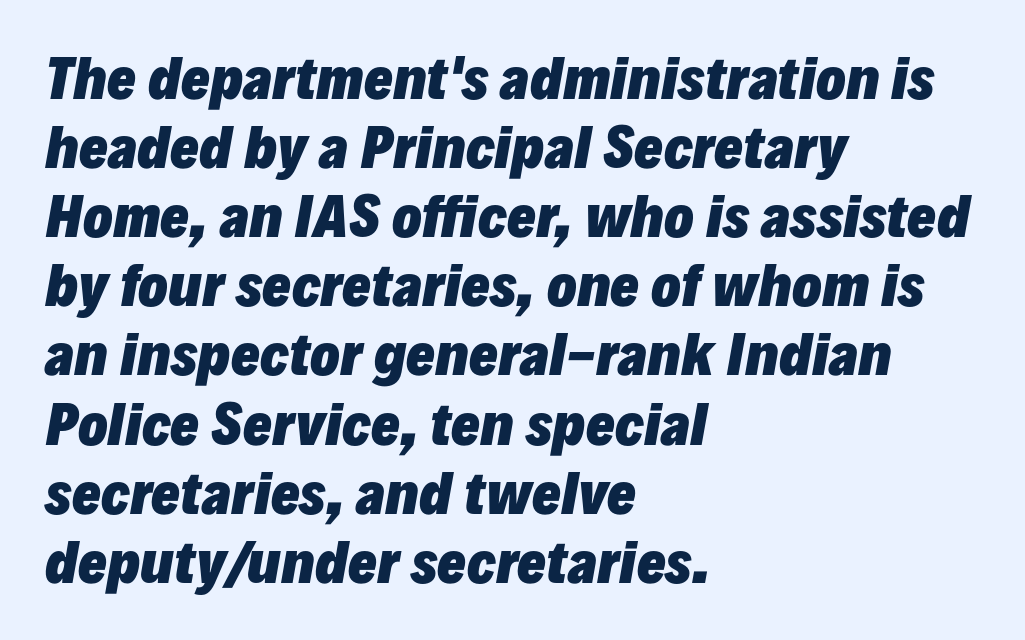
The image shows 54 px heavy type, italic (leaning right); set left-aligned, normal line spacing (1.28x), normal letter spacing, not underlined; low stroke contrast and a medium x-height.
